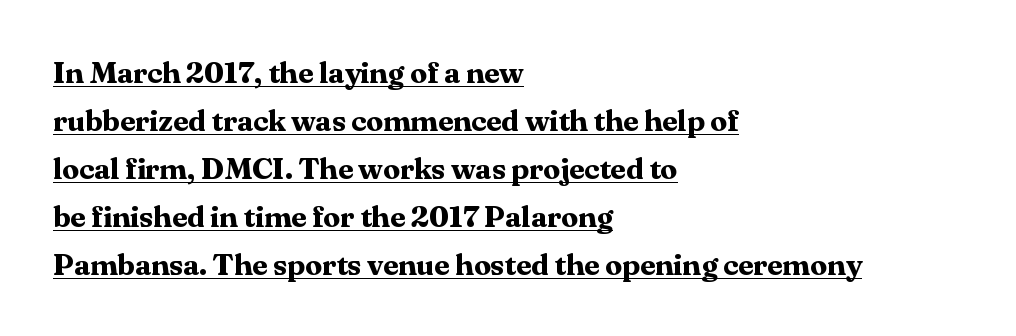
{"serif": "yes", "italic": "no", "bold": "yes", "weight": "bold", "width": "normal", "stroke_contrast": "medium", "x_height": "medium", "monospaced": "no", "underline": "yes", "align": "left", "line_spacing": "normal", "line_spacing_ratio": 1.6, "letter_spacing": "normal", "letter_spacing_em": 0.0, "glyph_px": 30}
